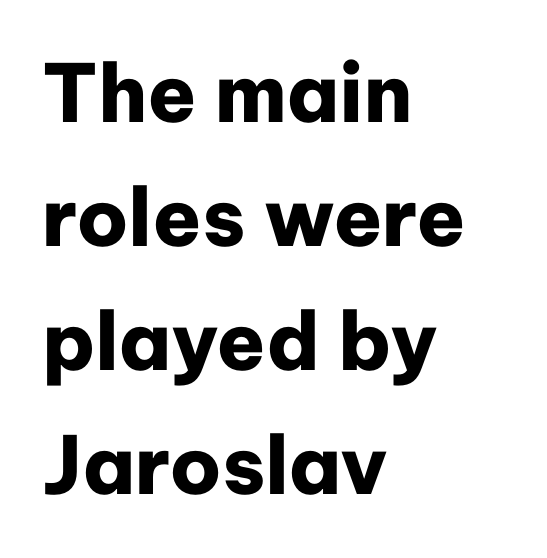
Character widths vary here, with narrow letters taking less room than wide ones. Baseline-to-baseline distance is the conventional proportion of letter height. Do the letters lean? They stand straight. Caption: bold face, heavy strokes. The typesetter chose a ragged-right arrangement here. How are the letters spaced? Ordinarily, with no added tracking.
